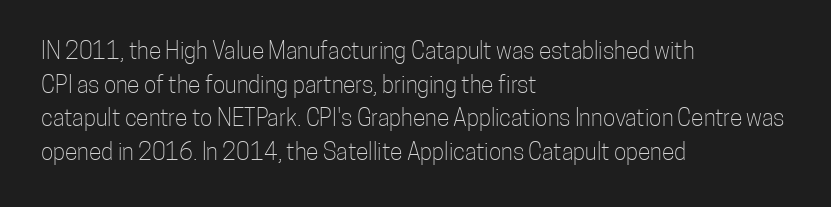
{"italic": "no", "bold": "no", "underline": "no", "align": "left", "line_spacing": "normal", "line_spacing_ratio": 1.46, "letter_spacing": "normal", "letter_spacing_em": 0.0, "glyph_px": 23}
